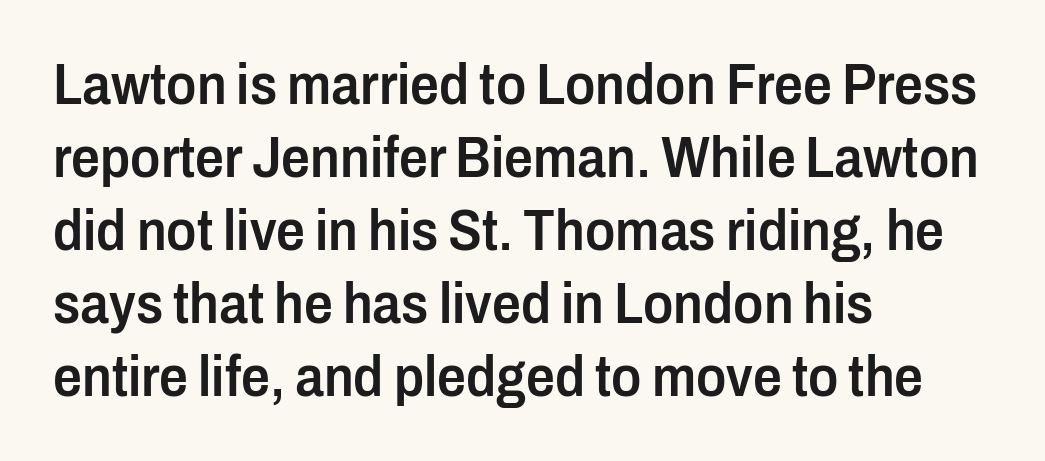
The image shows 57 px semibold, condensed sans-serif type, upright; set left-aligned, normal line spacing (1.28x), normal letter spacing, not underlined; low stroke contrast and a medium x-height.
